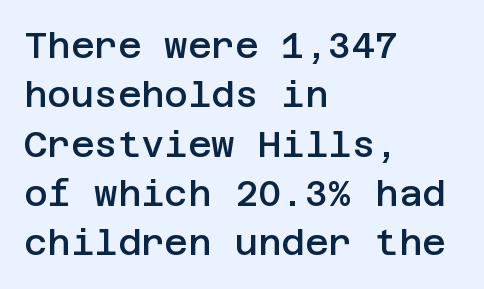
Compared with a centered layout, this one pins lines to the left instead. Whoever set this chose a conventional vertical rhythm. The passage shown has conventional tracking throughout. Does the lettering tilt? It doesn't — this is upright.
